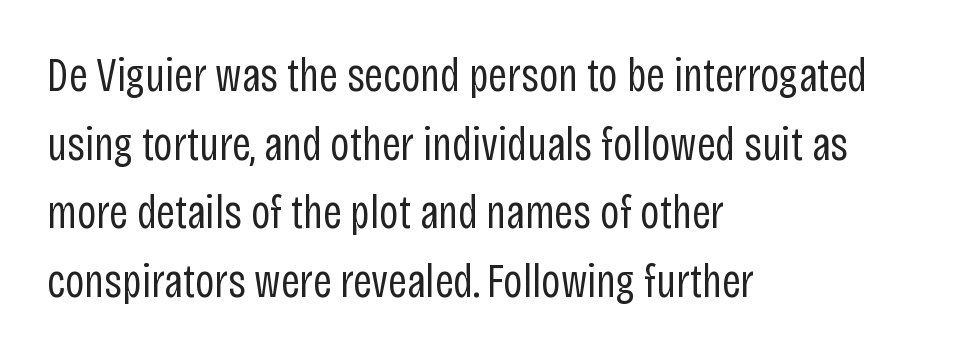
Q: Is the text bold? A: No.
Q: Is the text italic (slanted)? A: No, it is upright.
Q: Is the typeface a serif or a sans-serif typeface? A: Sans-serif.
Q: Is the text underlined? A: No.
Q: How is the paragraph aligned? A: Left-aligned.
Q: Is the spacing between letters normal or unusually wide? A: Normal.
Q: Is the spacing between lines tight, normal or loose? A: Normal.
Q: Width (condensed, normal, or wide)? A: Condensed.
Q: Stroke contrast? A: Low.
Q: x-height? A: Large.
Q: Monospaced? A: No.
